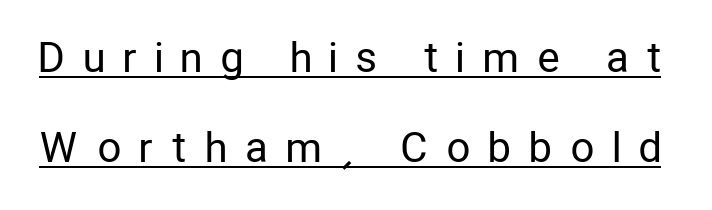
These lines have a slow, spaced-out rhythm from letter to letter. These lines are rendered in a variable-pitch font. You can see a thin bar hugging the bottom of the glyphs. The letters stand upright; this is a roman face.
